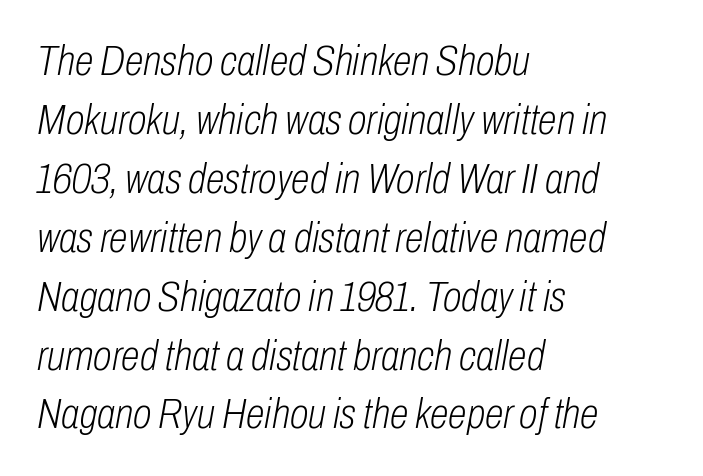
Q: Is the text bold? A: No.
Q: Is the text italic (slanted)? A: Yes, it leans right by about 10 degrees.
Q: Is the text underlined? A: No.
Q: How is the paragraph aligned? A: Left-aligned.
Q: Is the spacing between letters normal or unusually wide? A: Normal.
Q: Is the spacing between lines tight, normal or loose? A: Normal.
Q: Width (condensed, normal, or wide)? A: Condensed.
Q: Stroke contrast? A: Low.
Q: x-height? A: Medium.
Q: Monospaced? A: No.
